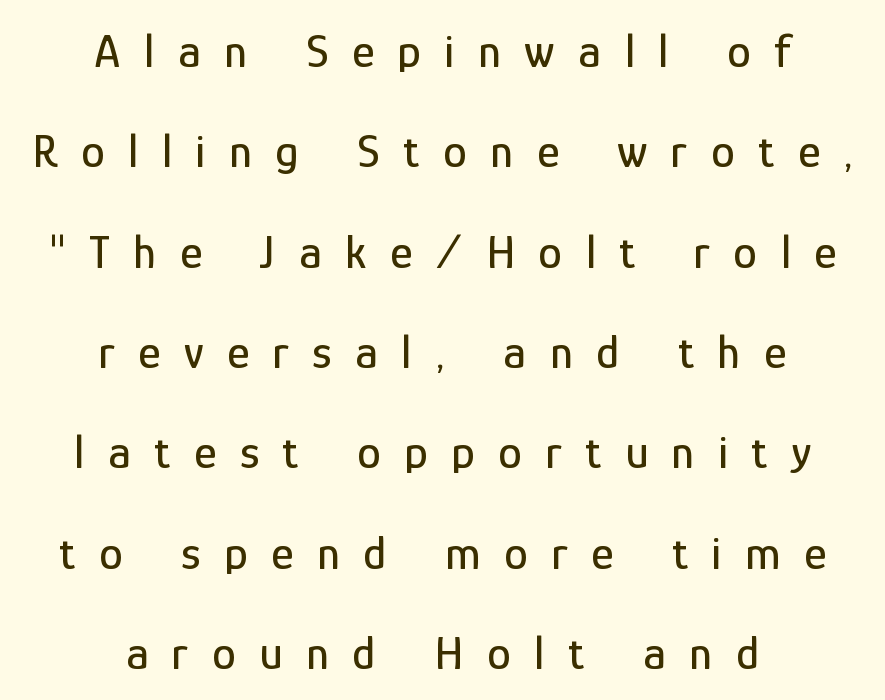
Does the type have serifs? No, each stem ends abruptly. Vertically, the passage feels expansive, rows floating well apart. Teacher's note: observe the equal gaps on both sides — that is centered alignment. This sample uses an upright cut, with every glyph sitting square on the baseline. The rendering inserts visible extra space after every character. Do the characters align in a grid? No, the font is proportional.
